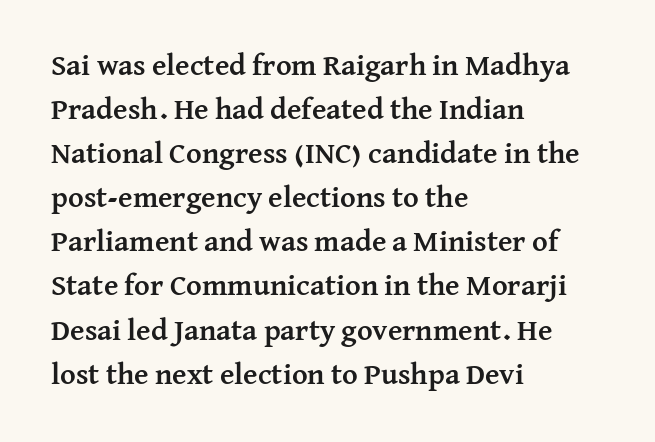
The image shows 30 px semibold serif type, upright; set left-aligned, normal line spacing (1.47x), normal letter spacing, not underlined; medium stroke contrast and a medium x-height.
